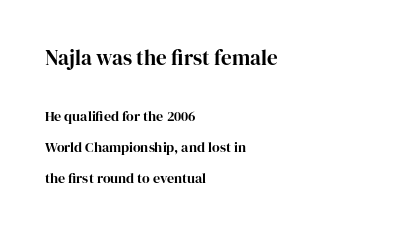
Q: Is the text italic (slanted)? A: No, it is upright.
Q: Is the text underlined? A: No.
Q: How is the paragraph aligned? A: Left-aligned.
Q: Is the spacing between letters normal or unusually wide? A: Normal.
Q: Is the spacing between lines tight, normal or loose? A: Loose.
Q: Which block of text is set in a larger size, the first (top) or the second (bottom)? A: The first (top) one.
